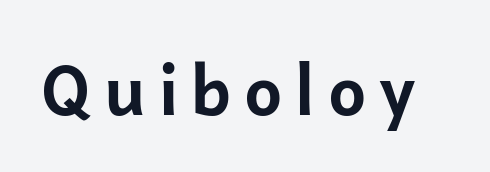
{"serif": "no", "italic": "no", "bold": "yes", "weight": "bold", "width": "normal", "stroke_contrast": "low", "x_height": "medium", "monospaced": "no", "underline": "no", "glyph_px": 68}
